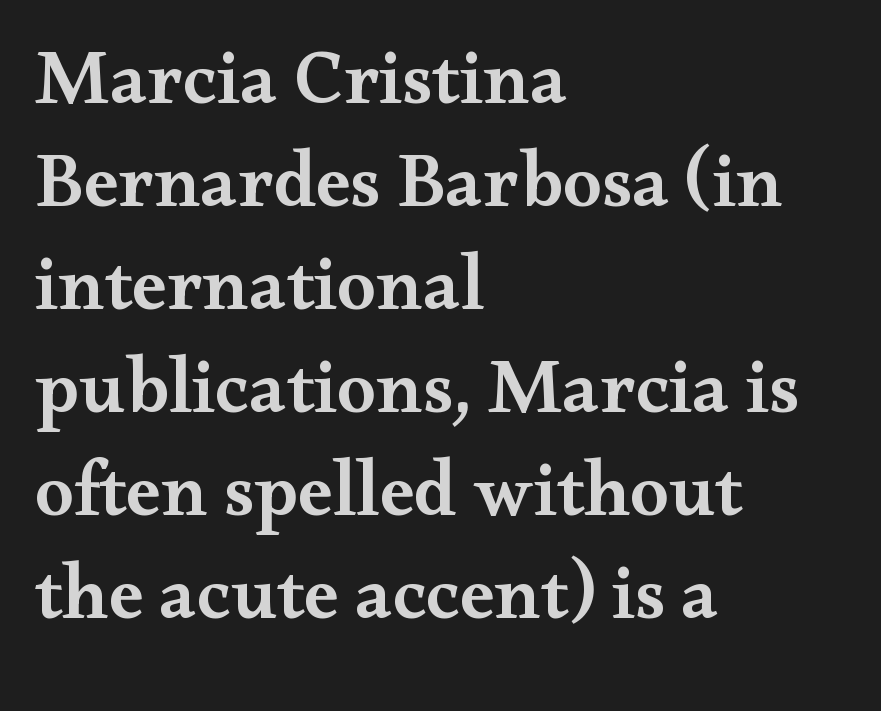
Q: Is the text bold? A: Semi-bold.
Q: Is the text italic (slanted)? A: No, it is upright.
Q: Is the typeface a serif or a sans-serif typeface? A: Serif.
Q: Is the text underlined? A: No.
Q: How is the paragraph aligned? A: Left-aligned.
Q: Is the spacing between letters normal or unusually wide? A: Normal.
Q: Is the spacing between lines tight, normal or loose? A: Normal.
Q: Width (condensed, normal, or wide)? A: Wide.
Q: Stroke contrast? A: Medium.
Q: x-height? A: Small.
Q: Monospaced? A: No.
